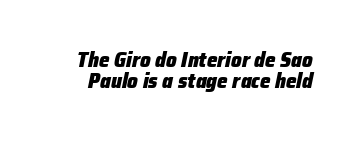
Line spacing here is tight. The rendering uses a bold face; every stroke is thick and dark. Glance below the letters and you will spot only blank space. The typography opts for an oblique posture over an upright one. Standard letterfit; no display-style spreading of the glyphs.
